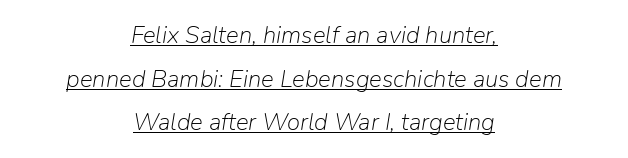
Q: Is the text bold? A: No.
Q: Is the text italic (slanted)? A: Yes, it leans right by about 9 degrees.
Q: Is the text underlined? A: Yes.
Q: How is the paragraph aligned? A: Centered.
Q: Is the spacing between letters normal or unusually wide? A: Normal.
